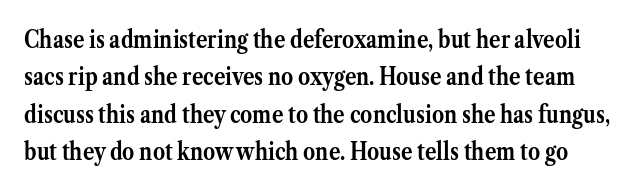
{"italic": "no", "bold": "yes", "underline": "no", "line_spacing": "normal", "line_spacing_ratio": 1.56, "letter_spacing": "normal", "letter_spacing_em": 0.0, "glyph_px": 24}
